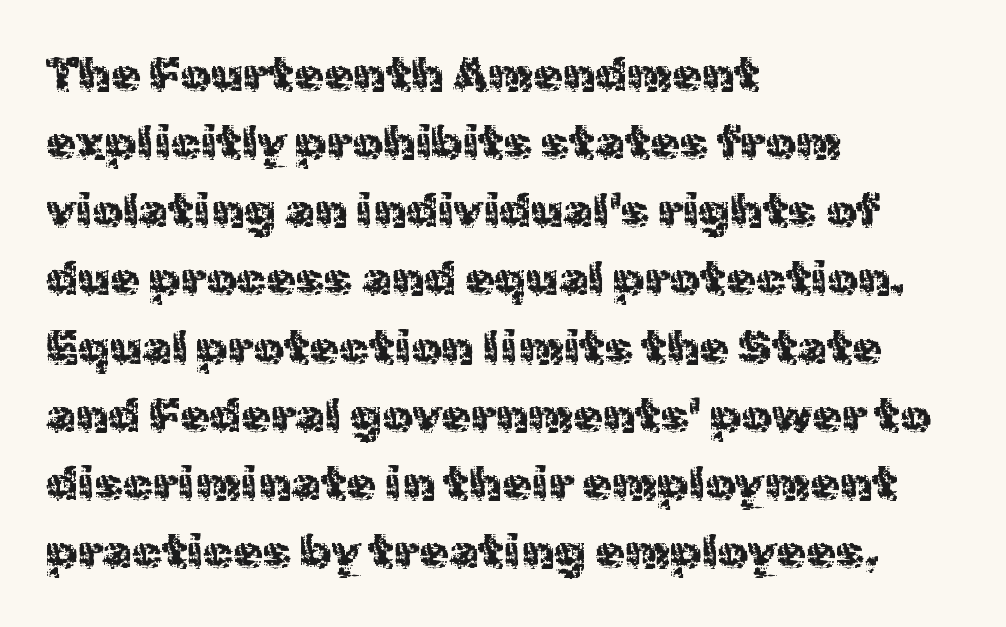
The image shows 48 px regular-weight sans-serif type, upright; set left-aligned, normal line spacing (1.42x), normal letter spacing, not underlined; a medium x-height.
